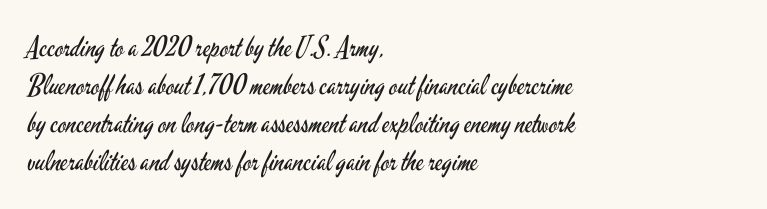
The lines sit at an ordinary, default distance from one another. The letterforms sit at book weight or below. A typesetter would label this face a sans. The ragged edge is on the right, which tells us the setting is flush left. Glyph-to-glyph distance matches everyday printed text.
